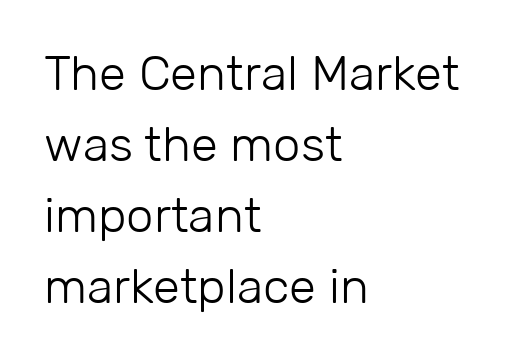
The image shows 49 px light sans-serif type, upright; set left-aligned, normal line spacing (1.45x), normal letter spacing, not underlined; low stroke contrast and a medium x-height.
